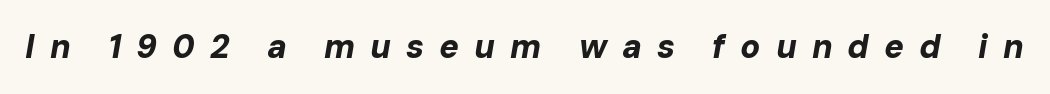
Q: Is the text bold? A: Yes.
Q: Is the text italic (slanted)? A: Yes, it leans right by about 10 degrees.
Q: Is the text underlined? A: No.
Q: Is the spacing between letters normal or unusually wide? A: Unusually wide.
Q: Width (condensed, normal, or wide)? A: Normal.
Q: Stroke contrast? A: Low.
Q: x-height? A: Medium.
Q: Monospaced? A: No.
